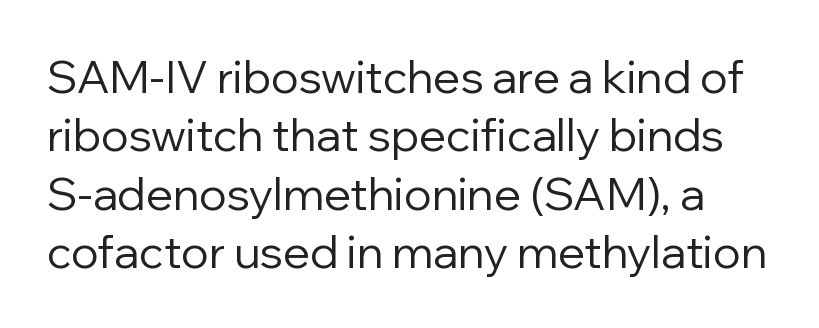
The image shows 45 px regular-weight sans-serif type, upright; set normal line spacing (1.3x), normal letter spacing, not underlined; low stroke contrast and a medium x-height.
